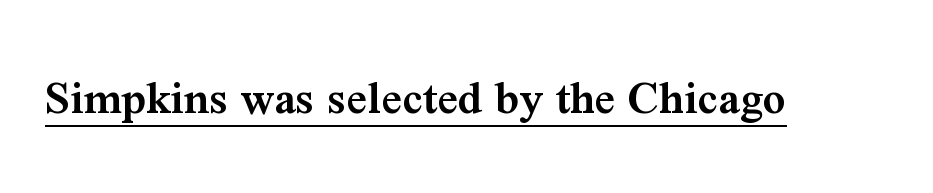
Looks like regular typesetting: each glyph gets only the width it needs. The letters stand upright; this is a roman face. Letter spacing: default. Type style note: has serifs.
